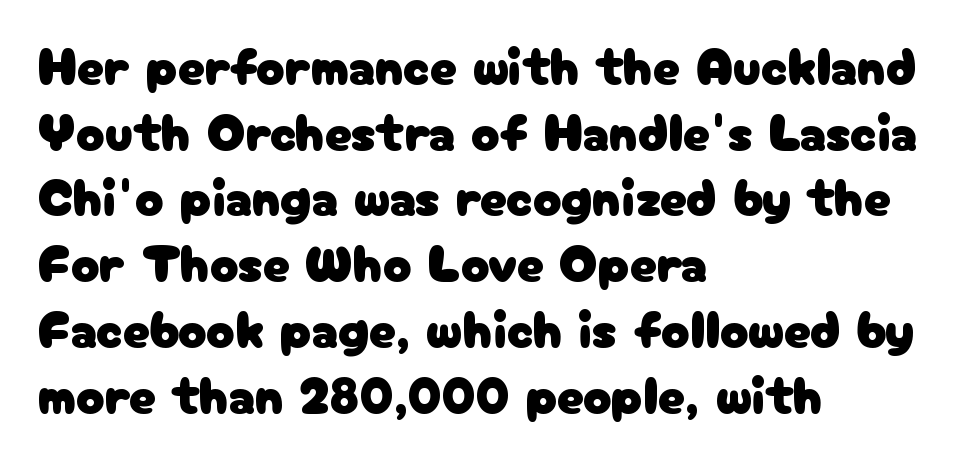
Q: Is the text italic (slanted)? A: No, it is upright.
Q: Is the typeface a serif or a sans-serif typeface? A: Sans-serif.
Q: Is the text underlined? A: No.
Q: How is the paragraph aligned? A: Left-aligned.
Q: Is the spacing between letters normal or unusually wide? A: Normal.
Q: Width (condensed, normal, or wide)? A: Normal.
Q: Stroke contrast? A: Low.
Q: x-height? A: Medium.
Q: Monospaced? A: No.
